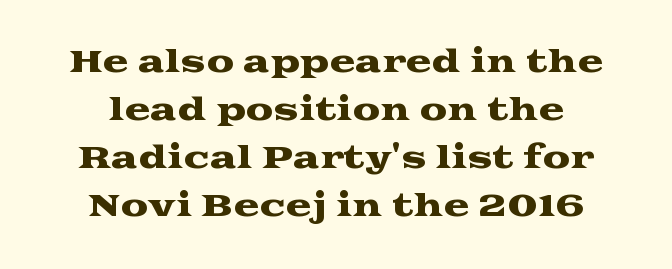
Q: Is the text italic (slanted)? A: No, it is upright.
Q: Is the typeface a serif or a sans-serif typeface? A: Serif.
Q: Is the text underlined? A: No.
Q: How is the paragraph aligned? A: Centered.
Q: Is the spacing between letters normal or unusually wide? A: Normal.
Q: Is the spacing between lines tight, normal or loose? A: Normal.
Q: Width (condensed, normal, or wide)? A: Wide.
Q: Stroke contrast? A: Medium.
Q: x-height? A: Medium.
Q: Monospaced? A: No.
